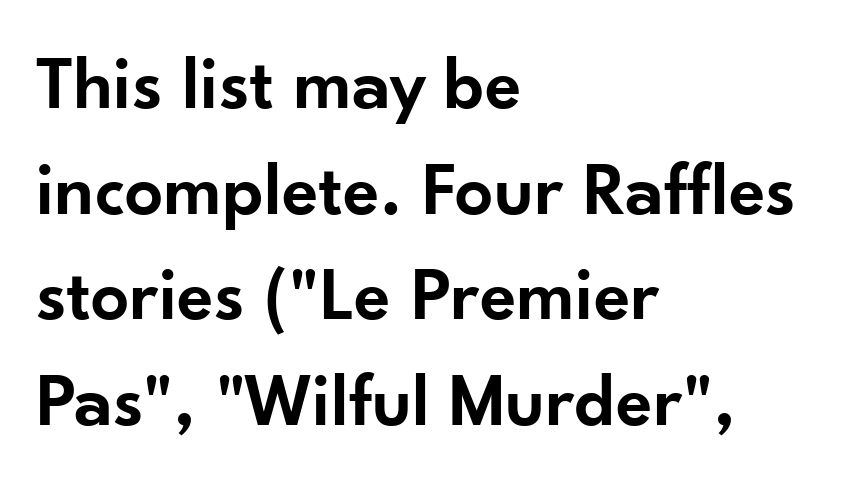
The face used here is proportionally spaced, like ordinary book or web type. Is there any slant? The stems are plumb. Compared with an ordinary text face, these strokes are moderately heavier — a semibold. Does the type have serifs? No, each stem ends abruptly. The lines are quadded left. In terms of letterspacing, this is plain default setting.
